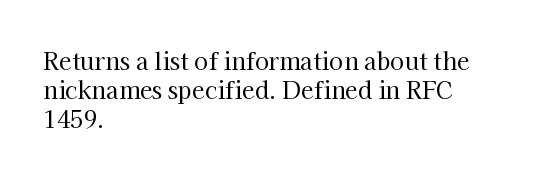
Q: Is the text bold? A: No.
Q: Is the text italic (slanted)? A: No, it is upright.
Q: Is the text underlined? A: No.
Q: How is the paragraph aligned? A: Left-aligned.
Q: Is the spacing between letters normal or unusually wide? A: Normal.
Q: Is the spacing between lines tight, normal or loose? A: Normal.
